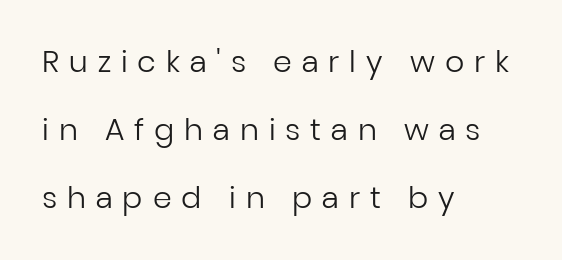
Q: Is the text bold? A: No.
Q: Is the text italic (slanted)? A: No, it is upright.
Q: Is the typeface a serif or a sans-serif typeface? A: Sans-serif.
Q: Is the text underlined? A: No.
Q: How is the paragraph aligned? A: Left-aligned.
Q: Is the spacing between letters normal or unusually wide? A: Unusually wide.
Q: Is the spacing between lines tight, normal or loose? A: Loose.
Q: Width (condensed, normal, or wide)? A: Normal.
Q: Stroke contrast? A: Low.
Q: x-height? A: Medium.
Q: Monospaced? A: No.
